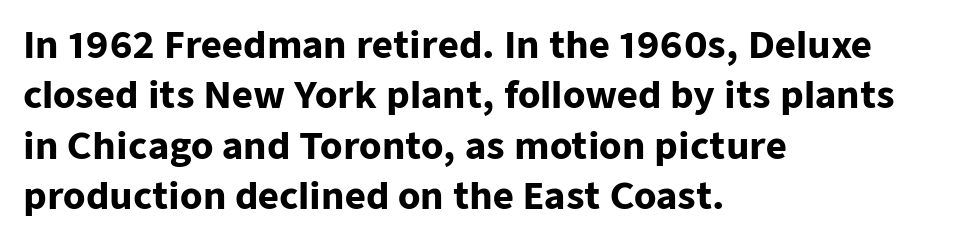
{"serif": "no", "italic": "no", "bold": "yes", "weight": "heavy", "width": "normal", "stroke_contrast": "low", "x_height": "medium", "monospaced": "no", "underline": "no", "align": "left", "line_spacing": "normal", "line_spacing_ratio": 1.4, "letter_spacing": "normal", "letter_spacing_em": 0.0, "glyph_px": 36}
